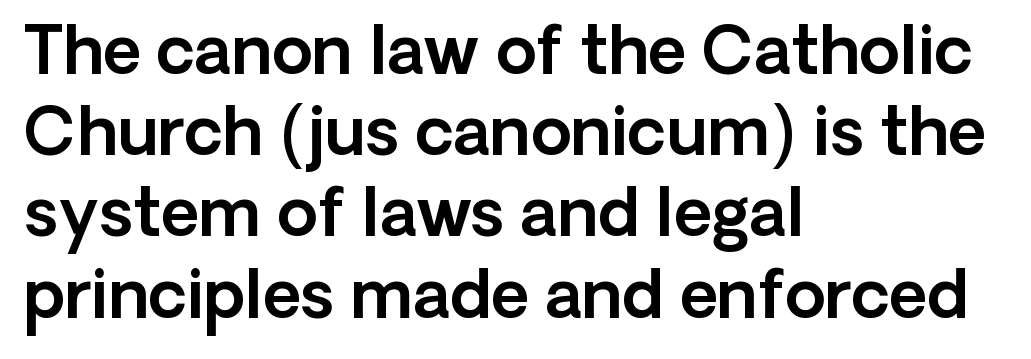
{"serif": "no", "italic": "no", "width": "normal", "x_height": "medium", "monospaced": "no", "underline": "no", "align": "left", "line_spacing_ratio": 1.23, "letter_spacing": "normal", "letter_spacing_em": 0.0, "glyph_px": 66}
